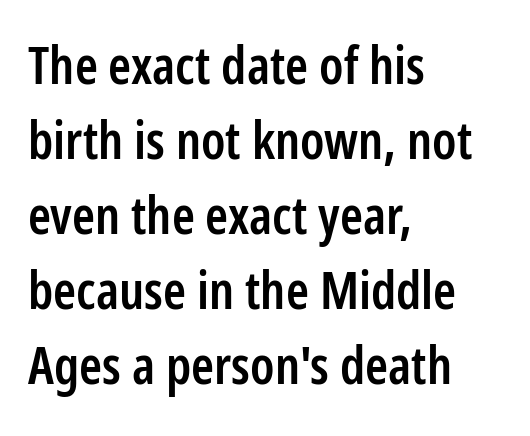
Q: Is the text bold? A: Semi-bold.
Q: Is the text italic (slanted)? A: No, it is upright.
Q: Is the typeface a serif or a sans-serif typeface? A: Sans-serif.
Q: Is the text underlined? A: No.
Q: How is the paragraph aligned? A: Left-aligned.
Q: Is the spacing between letters normal or unusually wide? A: Normal.
Q: Is the spacing between lines tight, normal or loose? A: Normal.
Q: Width (condensed, normal, or wide)? A: Condensed.
Q: Stroke contrast? A: Low.
Q: x-height? A: Medium.
Q: Monospaced? A: No.
